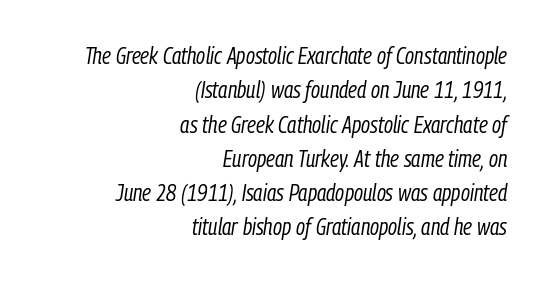
Q: Is the text bold? A: No.
Q: Is the text italic (slanted)? A: Yes, it leans right by about 9 degrees.
Q: Is the text underlined? A: No.
Q: How is the paragraph aligned? A: Right-aligned.
Q: Is the spacing between letters normal or unusually wide? A: Normal.
Q: Is the spacing between lines tight, normal or loose? A: Normal.
